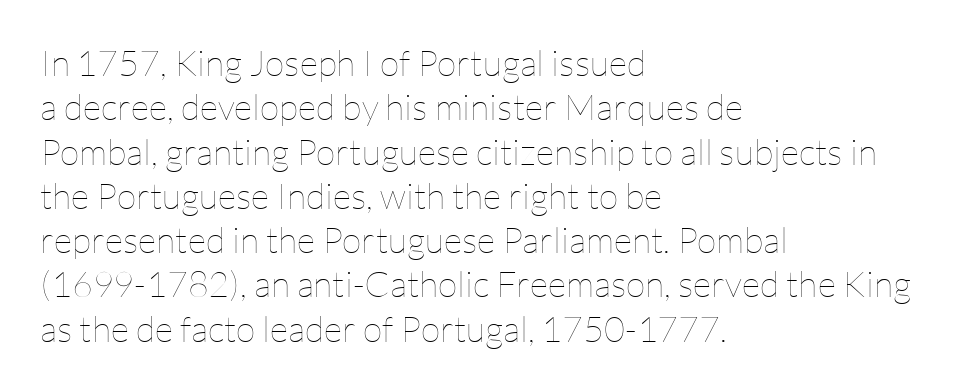
Q: Is the text bold? A: No.
Q: Is the text italic (slanted)? A: No, it is upright.
Q: Is the text underlined? A: No.
Q: How is the paragraph aligned? A: Left-aligned.
Q: Is the spacing between letters normal or unusually wide? A: Normal.
Q: Width (condensed, normal, or wide)? A: Normal.
Q: Stroke contrast? A: Low.
Q: x-height? A: Medium.
Q: Monospaced? A: No.
